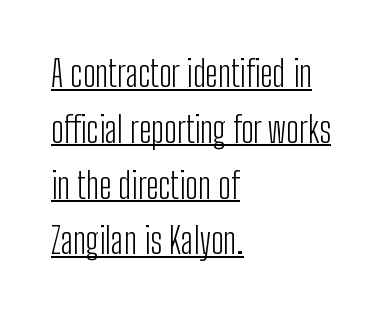
{"serif": "no", "italic": "no", "bold": "no", "weight": "light", "width": "condensed", "stroke_contrast": "low", "x_height": "medium", "monospaced": "no", "underline": "yes", "align": "left", "line_spacing": "normal", "line_spacing_ratio": 1.55, "letter_spacing": "normal", "letter_spacing_em": 0.0, "glyph_px": 36}
